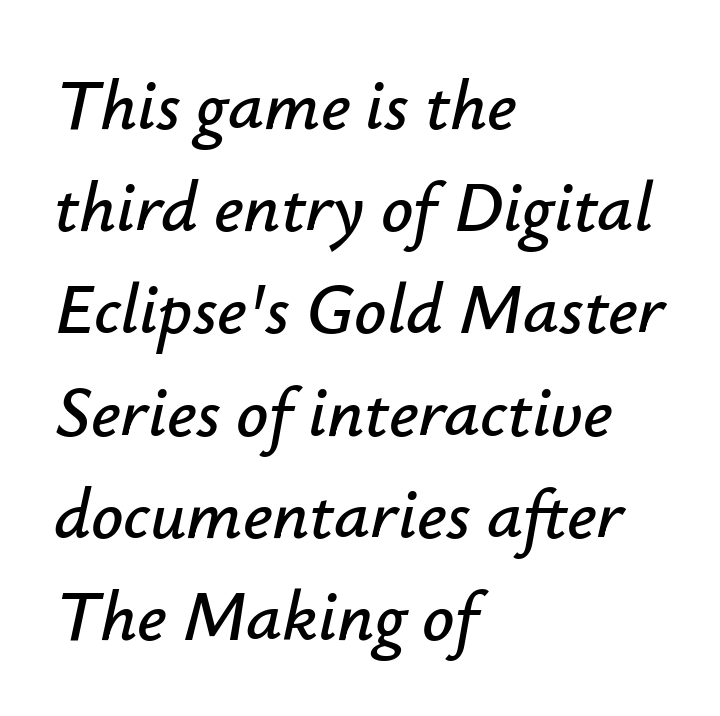
Q: Is the text italic (slanted)? A: Yes, it leans right by about 12 degrees.
Q: Is the text underlined? A: No.
Q: How is the paragraph aligned? A: Left-aligned.
Q: Is the spacing between letters normal or unusually wide? A: Normal.
Q: Is the spacing between lines tight, normal or loose? A: Normal.
Q: Width (condensed, normal, or wide)? A: Normal.
Q: Stroke contrast? A: Low.
Q: x-height? A: Small.
Q: Monospaced? A: No.
